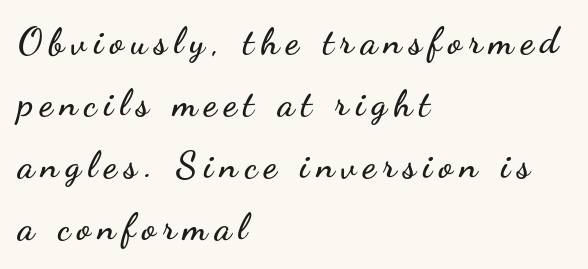
Q: Is the text italic (slanted)? A: Yes.
Q: Is the typeface a serif or a sans-serif typeface? A: Sans-serif.
Q: Is the text underlined? A: No.
Q: How is the paragraph aligned? A: Left-aligned.
Q: Is the spacing between lines tight, normal or loose? A: Normal.
Q: Width (condensed, normal, or wide)? A: Wide.
Q: Stroke contrast? A: Low.
Q: x-height? A: Small.
Q: Monospaced? A: No.
